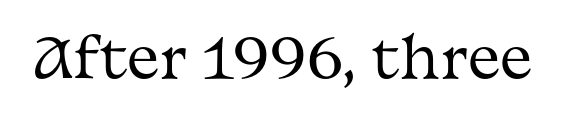
{"serif": "yes", "italic": "no", "bold": "no", "weight": "regular", "width": "wide", "stroke_contrast": "medium", "x_height": "medium", "monospaced": "no", "underline": "no", "letter_spacing": "normal", "letter_spacing_em": 0.0, "glyph_px": 54}
